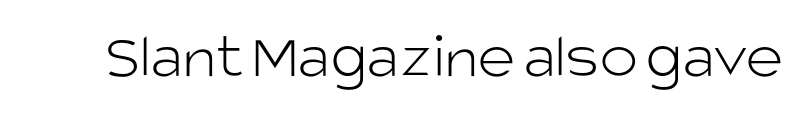
Proportional: the letters do not fall into vertical columns. This is sans-serif lettering, the kind often seen on screens and signage. The line texture is even and compact thanks to regular tracking. The letters look calm and open, with moderate or lighter stems.
